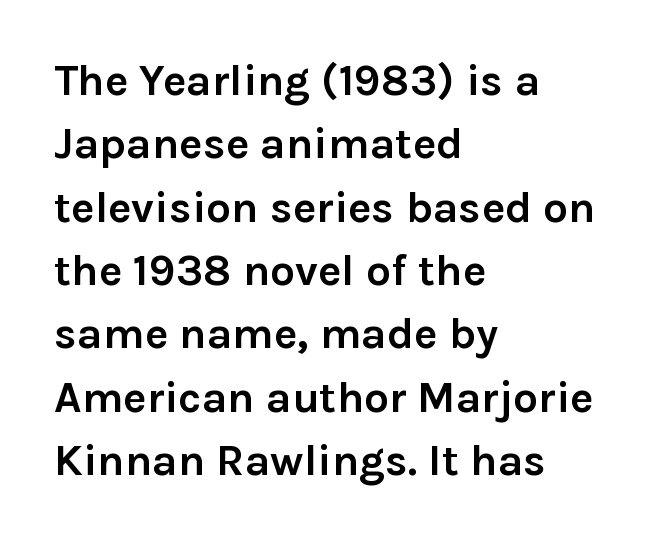
{"serif": "no", "italic": "no", "bold": "yes", "weight": "semibold", "width": "normal", "stroke_contrast": "low", "x_height": "medium", "monospaced": "no", "underline": "no", "align": "left", "line_spacing": "normal", "line_spacing_ratio": 1.44, "letter_spacing": "normal", "letter_spacing_em": 0.0, "glyph_px": 44}
